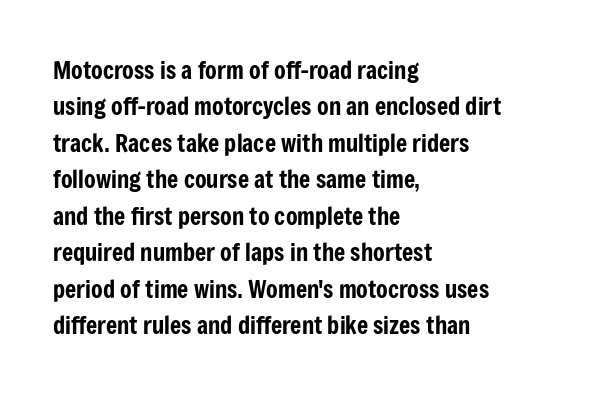
A normal amount of white space separates one row of letters from the next. Is there any slant? The stems are plumb. Nobody touched the tracking dial on this one. Quick note: underline off.
